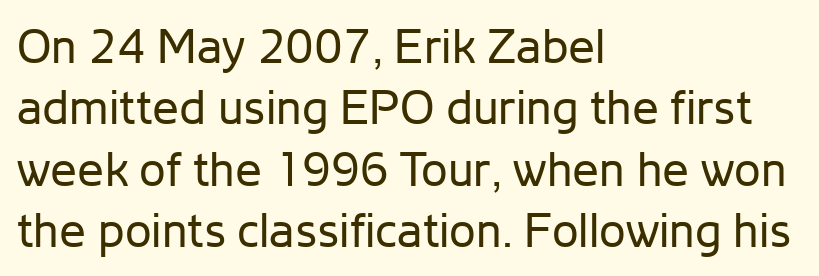
The axis of the letterforms is exactly vertical. Bare-footed words on every line. Nothing heavy about these letters — not bold at all. Is this a sans? Yes — the strokes have no serifs. Each letter keeps its own natural width here, so spacing adapts to shape. This rendering uses left alignment, leaving the right contour irregular.
